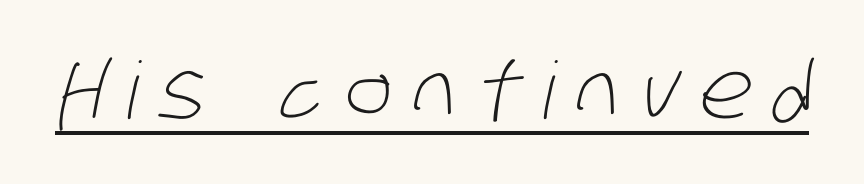
Q: Is the text bold? A: No.
Q: Is the typeface a serif or a sans-serif typeface? A: Sans-serif.
Q: Is the text underlined? A: Yes.
Q: Is the spacing between letters normal or unusually wide? A: Unusually wide.
Q: Width (condensed, normal, or wide)? A: Condensed.
Q: Stroke contrast? A: Low.
Q: x-height? A: Large.
Q: Monospaced? A: No.
